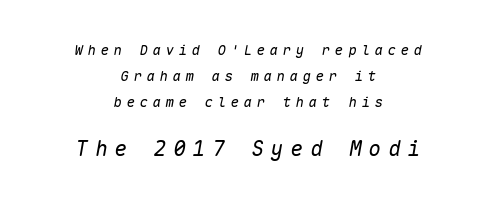
{"italic": "yes", "lean": "right", "slant_degrees": 10, "bold": "no", "underline": "no", "align": "center", "line_spacing_ratio": 1.85, "letter_spacing": "wide", "letter_spacing_em": 0.33, "larger_block": "second", "size_ratio": 1.5, "glyph_px": 21}
